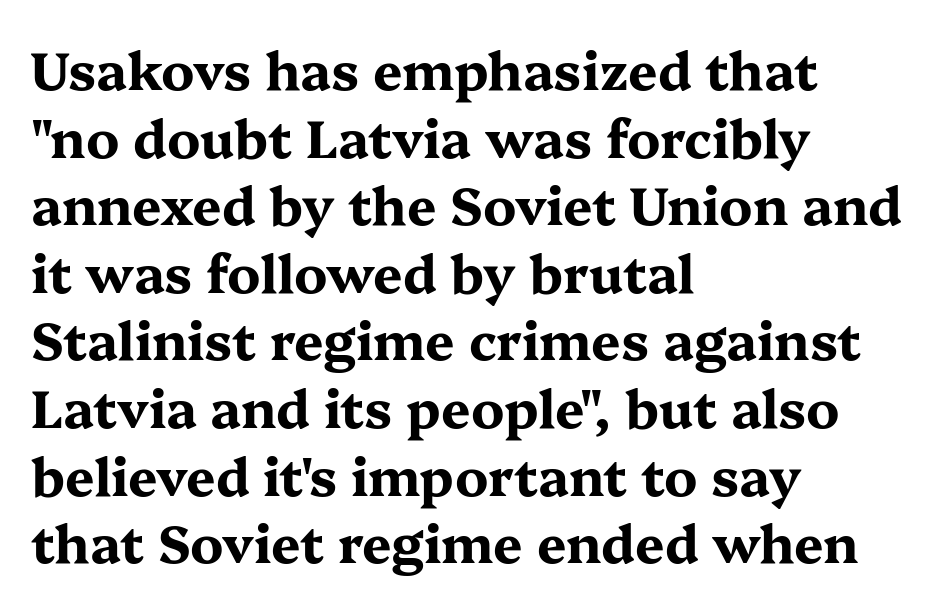
The image shows 52 px bold, wide serif type, upright; set left-aligned, normal line spacing (1.3x), normal letter spacing, not underlined; medium stroke contrast and a medium x-height.
